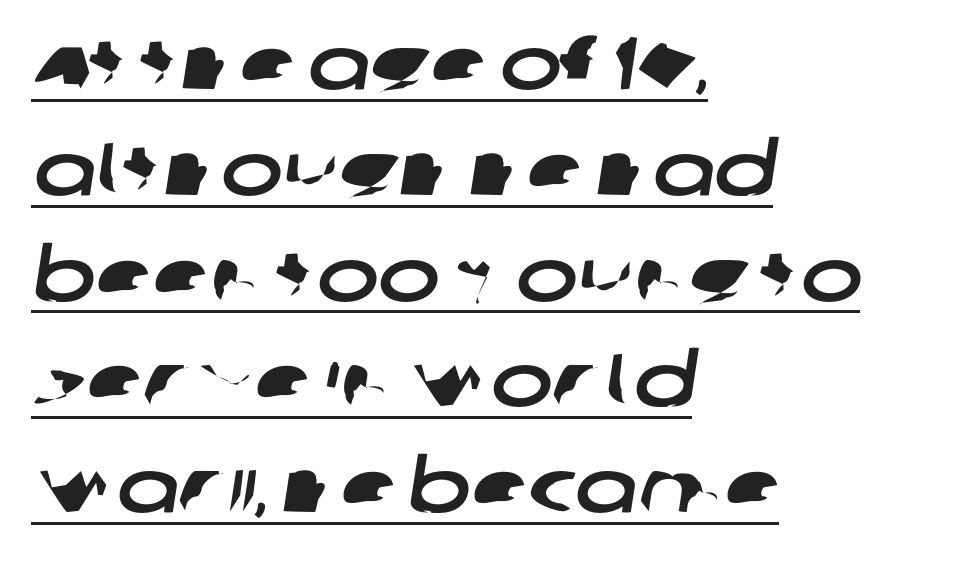
The designer went with a sans here, leaving each stem footless. In designer terms, the underline attribute is active on this setting. Characters follow at the spacing the type designer built in. Left-aligned paragraph, ragged on the right. How would I describe the line gaps? Plain and ordinary. Proportional: the letters do not fall into vertical columns.
